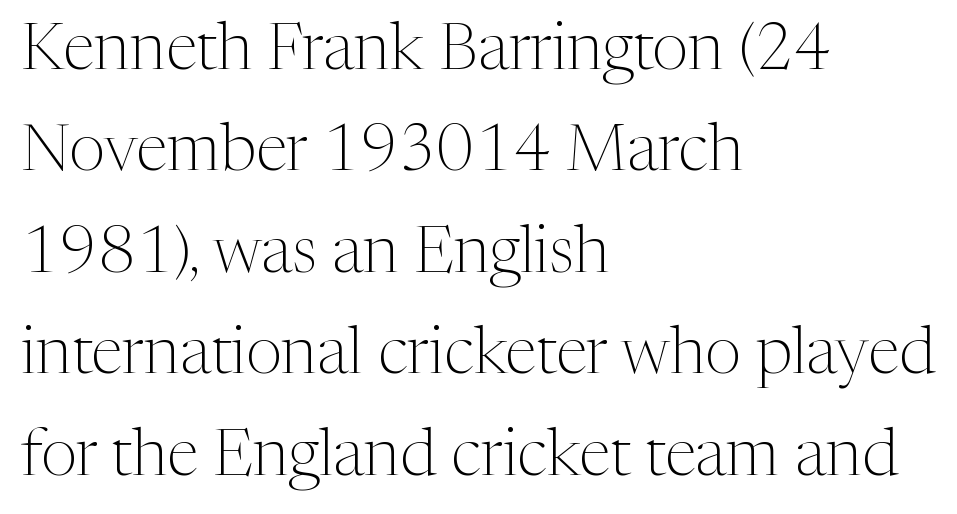
{"serif": "yes", "italic": "no", "bold": "no", "weight": "light", "width": "normal", "stroke_contrast": "medium", "x_height": "medium", "monospaced": "no", "underline": "no", "align": "left", "line_spacing": "normal", "line_spacing_ratio": 1.56, "letter_spacing": "normal", "letter_spacing_em": 0.0, "glyph_px": 65}
